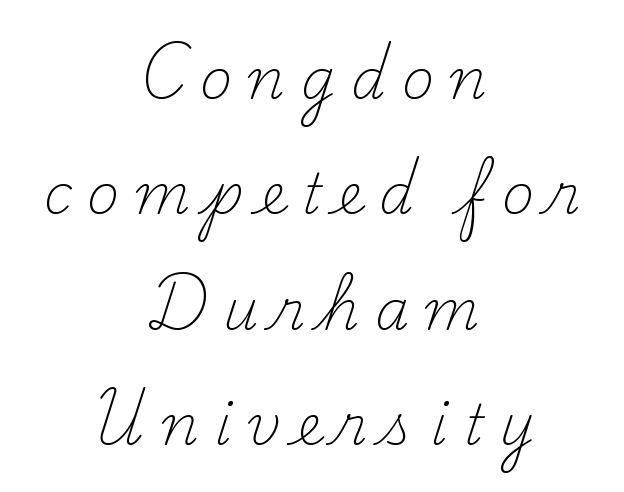
{"bold": "no", "weight": "light", "width": "normal", "stroke_contrast": "medium", "x_height": "small", "monospaced": "no", "underline": "no", "align": "center", "line_spacing": "loose", "line_spacing_ratio": 2.1, "letter_spacing": "wide", "letter_spacing_em": 0.29, "glyph_px": 55}
